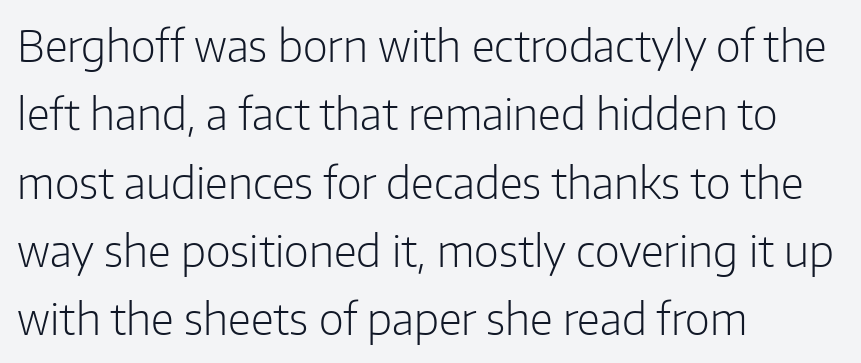
{"serif": "no", "italic": "no", "bold": "no", "weight": "light", "width": "normal", "stroke_contrast": "low", "x_height": "medium", "monospaced": "no", "underline": "no", "align": "left", "line_spacing": "normal", "line_spacing_ratio": 1.59, "letter_spacing": "normal", "letter_spacing_em": 0.0, "glyph_px": 43}
